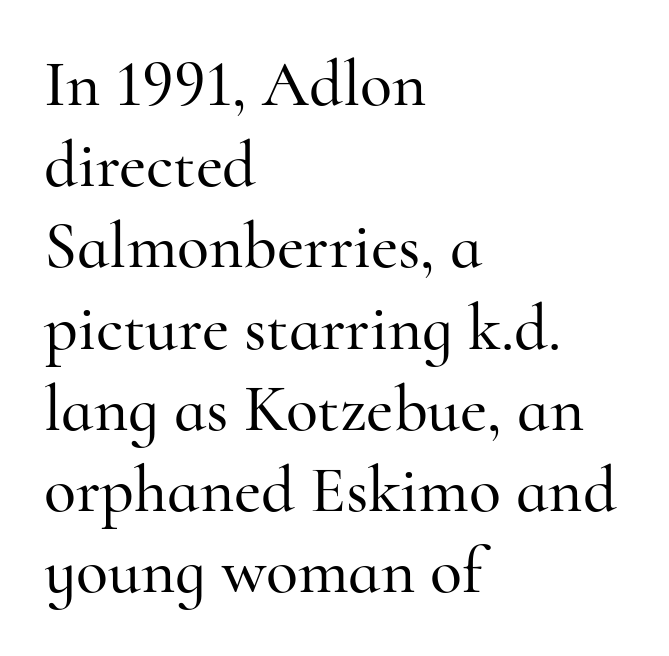
Underline: absent. It's the straight-up-and-down kind of type. In terms of letterform style, serifs are clearly present. Caption: multi-line text, flush left, ragged right. Each letter keeps its own natural width here, so spacing adapts to shape. The horizontal fit of the characters is conventional and even.
